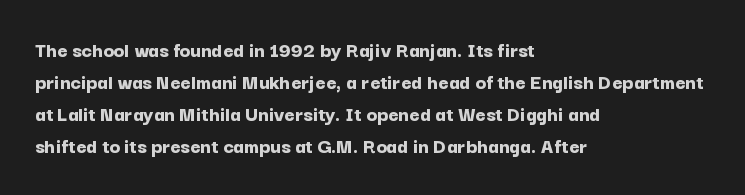
The image shows 22 px bold type, upright; set left-aligned, normal line spacing (1.45x), normal letter spacing, not underlined.
